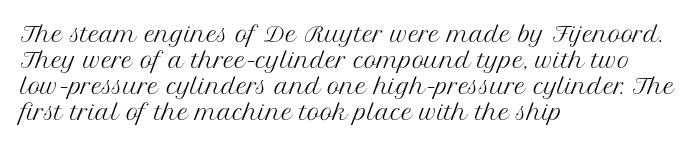
Q: Is the text bold? A: No.
Q: Is the text italic (slanted)? A: Yes.
Q: Is the text underlined? A: No.
Q: How is the paragraph aligned? A: Left-aligned.
Q: Is the spacing between letters normal or unusually wide? A: Normal.
